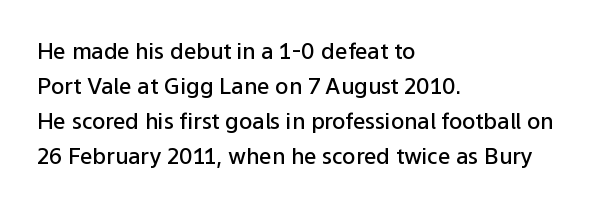
{"italic": "no", "bold": "semi", "underline": "no", "align": "left", "line_spacing": "normal", "line_spacing_ratio": 1.59, "letter_spacing": "normal", "letter_spacing_em": 0.0, "glyph_px": 22}
